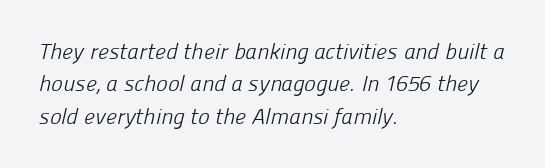
Q: Is the text bold? A: No.
Q: Is the text underlined? A: No.
Q: How is the paragraph aligned? A: Left-aligned.
Q: Is the spacing between letters normal or unusually wide? A: Normal.
Q: Is the spacing between lines tight, normal or loose? A: Normal.
